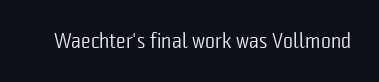
The image shows 21 px text type, upright; set normal letter spacing, not underlined.
